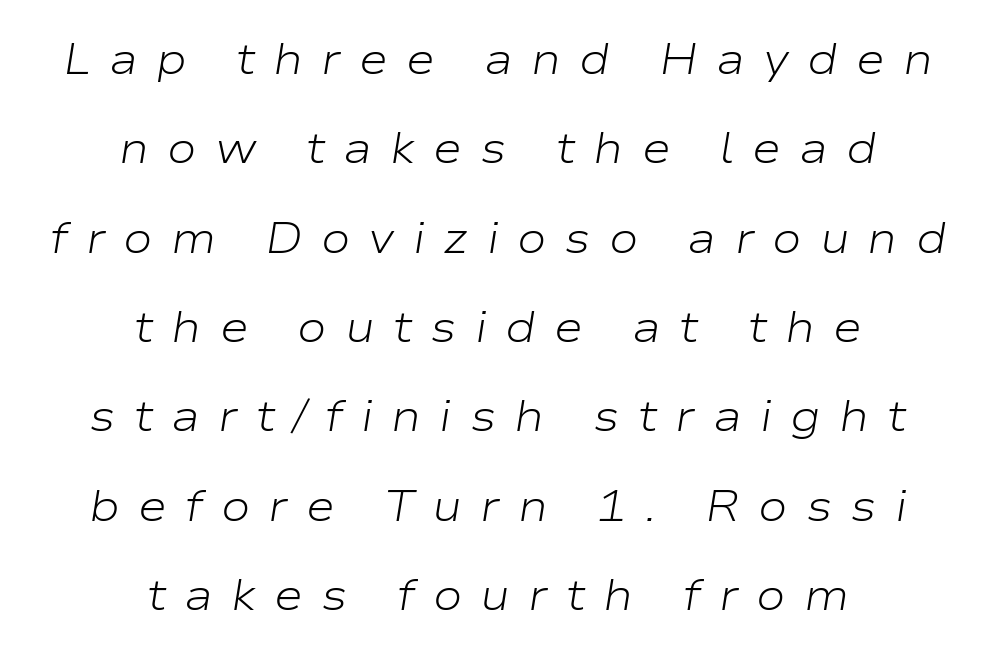
{"italic": "yes", "lean": "right", "slant_degrees": 9, "bold": "no", "weight": "light", "width": "wide", "stroke_contrast": "low", "x_height": "medium", "monospaced": "no", "underline": "no", "align": "center", "line_spacing": "loose", "line_spacing_ratio": 2.03, "letter_spacing": "wide", "letter_spacing_em": 0.41, "glyph_px": 44}
